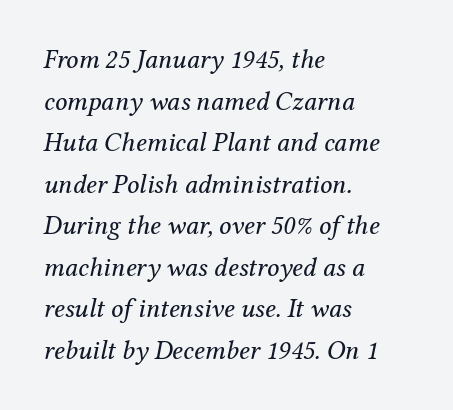
Italic? Definitely — the glyphs are oblique. The paragraph shown leans on its left margin. The rows are spaced the way most documents space them. Just letters on the line, the space beneath them empty.
